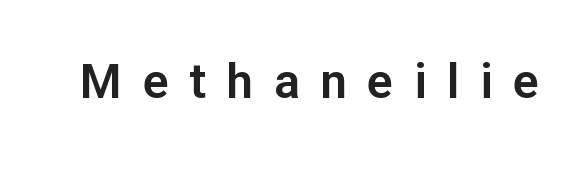
The image shows 48 px sans-serif type, upright; set unusually wide letter spacing (+0.43 em), not underlined; low stroke contrast and a medium x-height.
